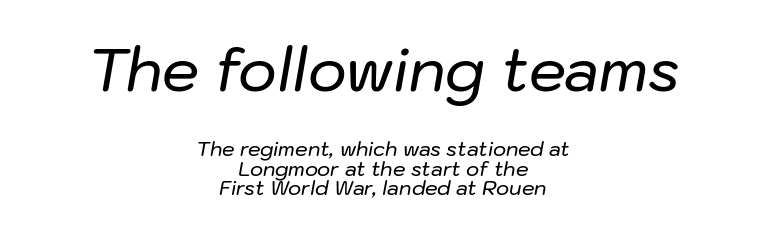
The block sitting higher on the canvas is the one with enlarged characters. Horizontal alignment here is central, giving a formal, balanced look. Honestly, the letter spacing is just normal — you wouldn't notice it. Horizontal bands of white between lines are thin slivers.
